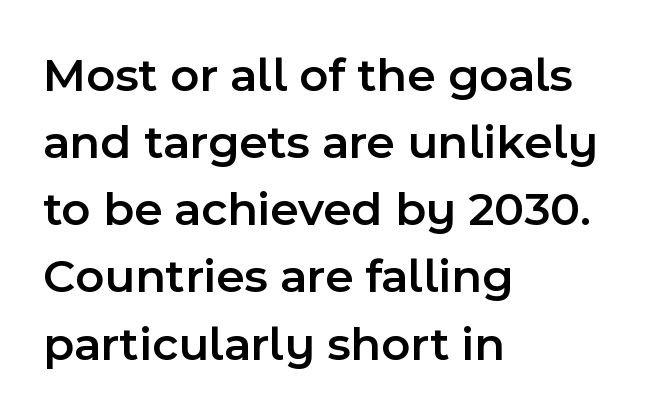
{"serif": "no", "italic": "no", "bold": "semi", "weight": "semibold", "width": "normal", "x_height": "medium", "monospaced": "no", "underline": "no", "align": "left", "line_spacing": "normal", "line_spacing_ratio": 1.37, "letter_spacing": "normal", "letter_spacing_em": 0.0, "glyph_px": 49}
